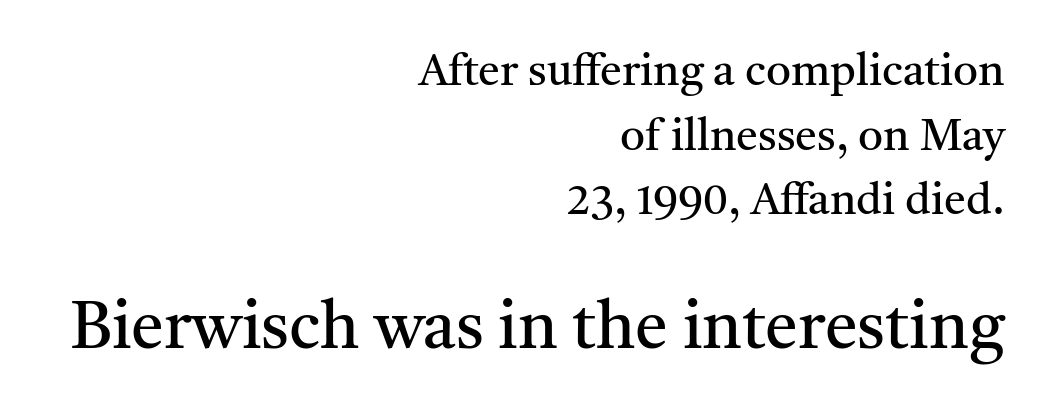
The letterforms sit shoulder to shoulder at normal distance. These lines are rendered in a variable-pitch font. The typeface has the unassuming heft of standard copy or less. The strip under each line holds only bare page. Successive baselines arrive at the customary interval.
